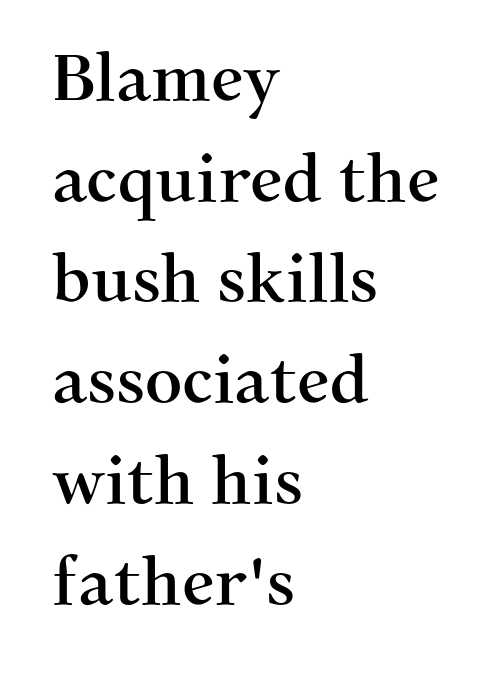
The rendering keeps characters at their native spacing. These lines were composed using upright roman letters. Serifs: yes, visible at the terminals of the letterforms. Proportional: the letters do not fall into vertical columns.
